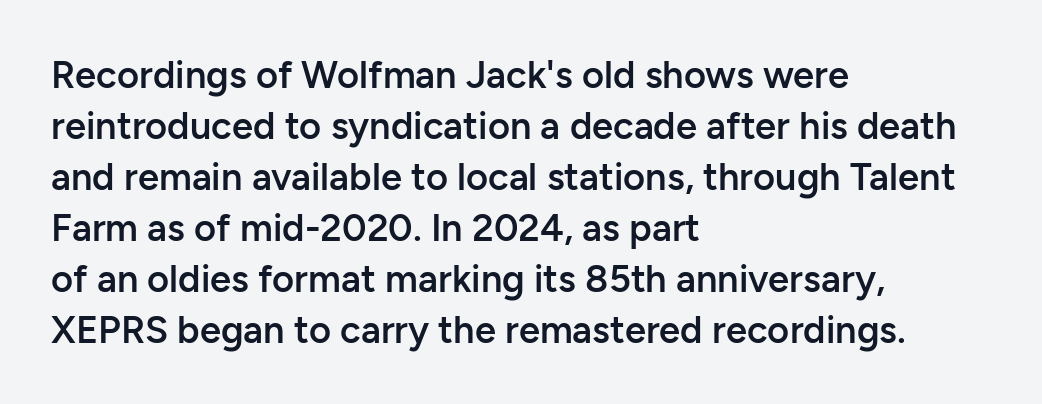
The image shows 38 px semibold sans-serif type, upright; set left-aligned, normal line spacing (1.34x), normal letter spacing, not underlined; low stroke contrast and a medium x-height.
